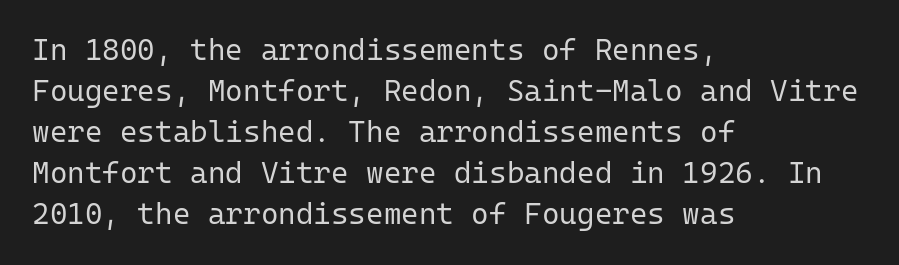
{"serif": "no", "italic": "no", "bold": "no", "weight": "regular", "width": "normal", "stroke_contrast": "low", "x_height": "medium", "monospaced": "yes", "underline": "no", "align": "left", "line_spacing": "normal", "line_spacing_ratio": 1.37, "letter_spacing": "normal", "letter_spacing_em": 0.0, "glyph_px": 30}
